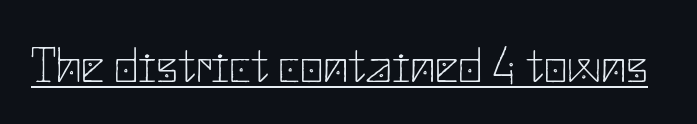
{"serif": "no", "italic": "no", "bold": "no", "weight": "thin", "width": "normal", "stroke_contrast": "low", "x_height": "small", "underline": "yes", "letter_spacing": "normal", "letter_spacing_em": 0.0, "glyph_px": 51}
